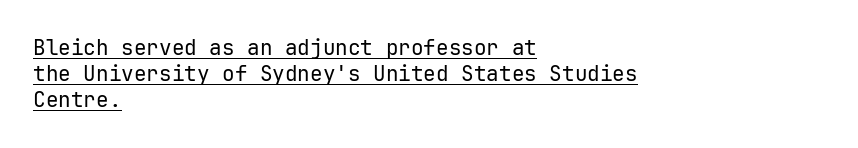
The image shows 21 px text type, upright; set left-aligned, line spacing 1.24x, normal letter spacing, underlined.
